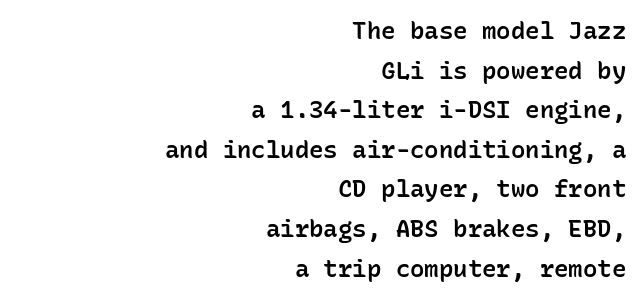
The rag falls on the left side of this text block. When letters stand straight like this, we call the style roman or upright. The baseline area is clear. Emphasis by weight is partial: semibold.
